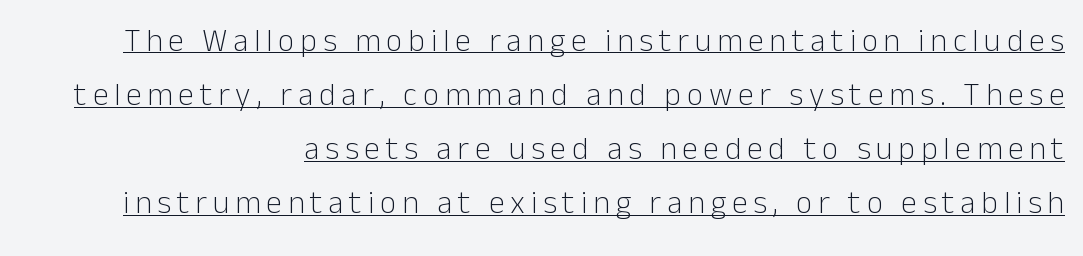
{"serif": "no", "italic": "no", "bold": "no", "weight": "light", "width": "normal", "stroke_contrast": "low", "x_height": "medium", "monospaced": "no", "underline": "yes", "align": "right", "line_spacing": "normal", "line_spacing_ratio": 1.69, "glyph_px": 32}
